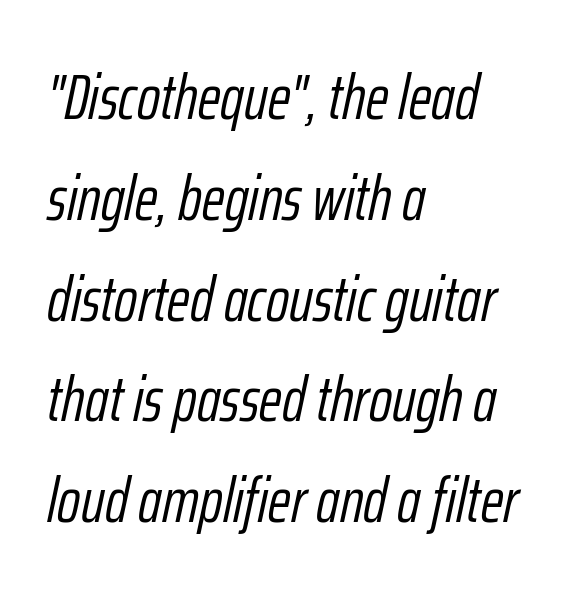
The image shows 63 px light, condensed type, italic (leaning right); set left-aligned, normal line spacing (1.6x), normal letter spacing, not underlined; low stroke contrast and a medium x-height.
